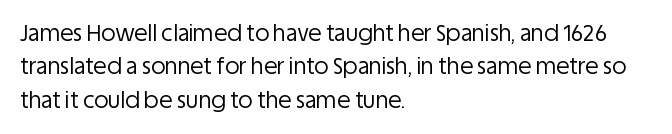
Summary of vertical rhythm: regular, with standard interline spacing. No extra ink here — the face is not bold. Quick note: not italic, upright. Horizontal alignment here is leftward, the default for most running prose.
